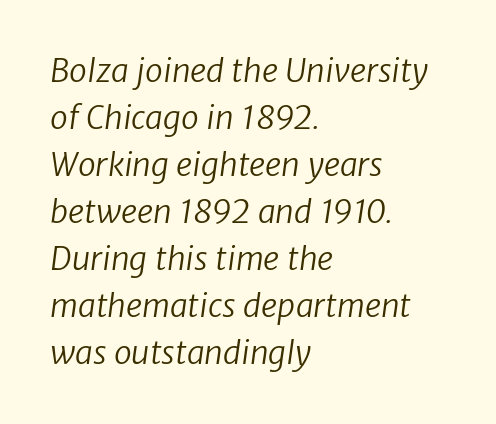
{"serif": "no", "bold": "no", "weight": "regular", "width": "normal", "stroke_contrast": "low", "x_height": "medium", "monospaced": "no", "underline": "no", "align": "left", "line_spacing": "normal", "line_spacing_ratio": 1.47, "letter_spacing": "normal", "letter_spacing_em": 0.0, "glyph_px": 32}
